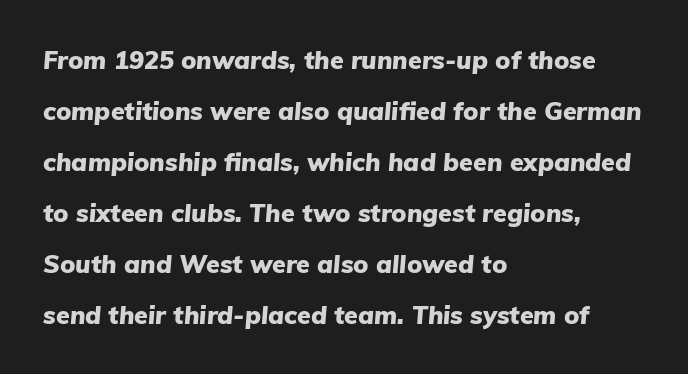
The image shows 25 px bold type, italic (leaning right); set left-aligned, loose line spacing (2.04x), normal letter spacing, not underlined.
